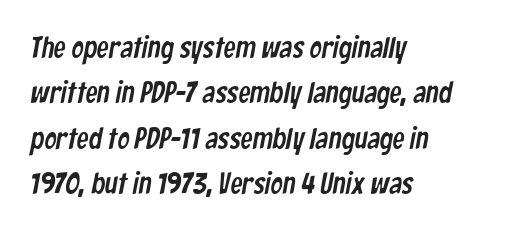
{"serif": "no", "width": "condensed", "stroke_contrast": "low", "x_height": "medium", "monospaced": "no", "underline": "no", "align": "left", "line_spacing": "normal", "line_spacing_ratio": 1.51, "letter_spacing": "normal", "letter_spacing_em": 0.0, "glyph_px": 30}
